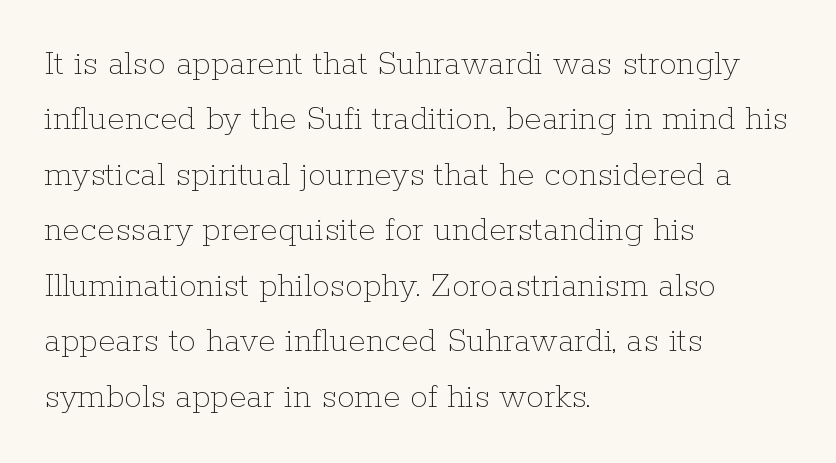
{"italic": "no", "bold": "no", "weight": "thin", "width": "normal", "stroke_contrast": "low", "x_height": "medium", "monospaced": "no", "underline": "no", "align": "left", "line_spacing": "normal", "line_spacing_ratio": 1.54, "letter_spacing": "normal", "letter_spacing_em": 0.0, "glyph_px": 36}
